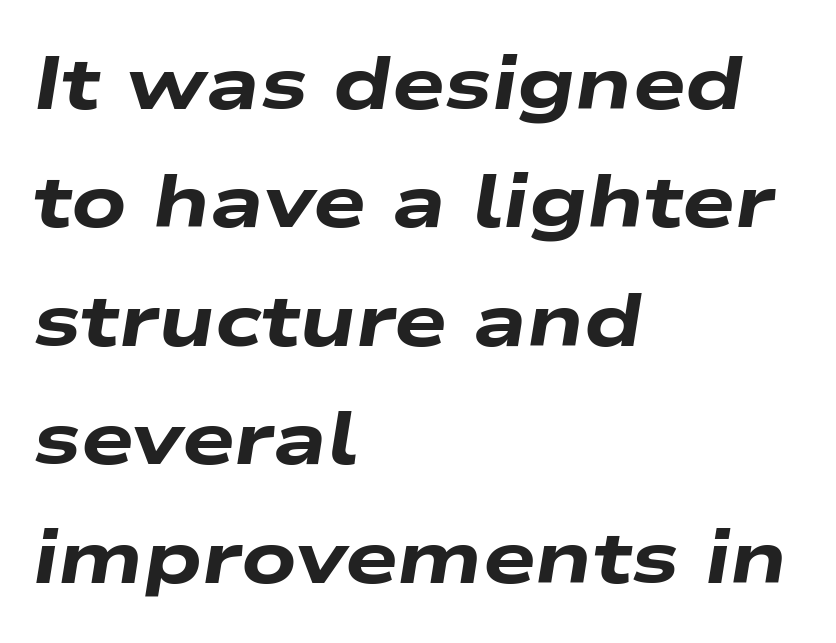
Q: Is the text bold? A: Yes.
Q: Is the text italic (slanted)? A: Yes, it leans right by about 9 degrees.
Q: Is the text underlined? A: No.
Q: How is the paragraph aligned? A: Left-aligned.
Q: Is the spacing between letters normal or unusually wide? A: Normal.
Q: Is the spacing between lines tight, normal or loose? A: Normal.
Q: Width (condensed, normal, or wide)? A: Wide.
Q: Stroke contrast? A: Low.
Q: x-height? A: Medium.
Q: Monospaced? A: No.
